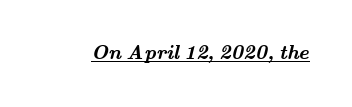
The sample's only ornament is a line tracing under the words. Heavy-handed strokes throughout: this text is bold. Tracking here is standard; glyphs follow each other at the usual distance.
